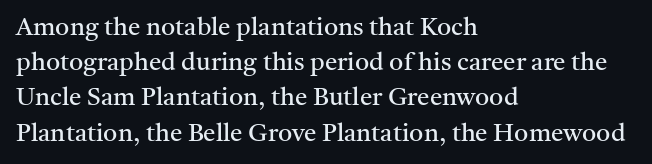
Weight: not bold — regular or lighter. Summary of vertical rhythm: regular, with standard interline spacing. Italic? Not at all — the glyphs are vertical. Words appear dense and cohesive because spacing is normal. Glance below the letters and you will spot only blank space.
